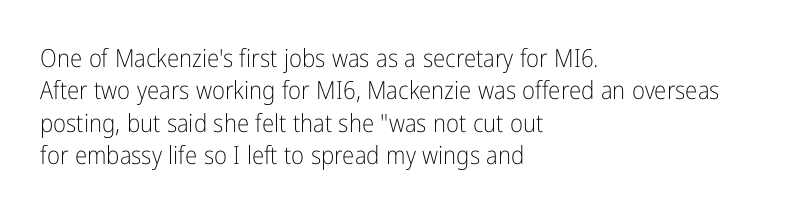
{"italic": "no", "bold": "no", "underline": "no", "align": "left", "line_spacing": "normal", "line_spacing_ratio": 1.3, "letter_spacing": "normal", "letter_spacing_em": 0.0, "glyph_px": 25}
